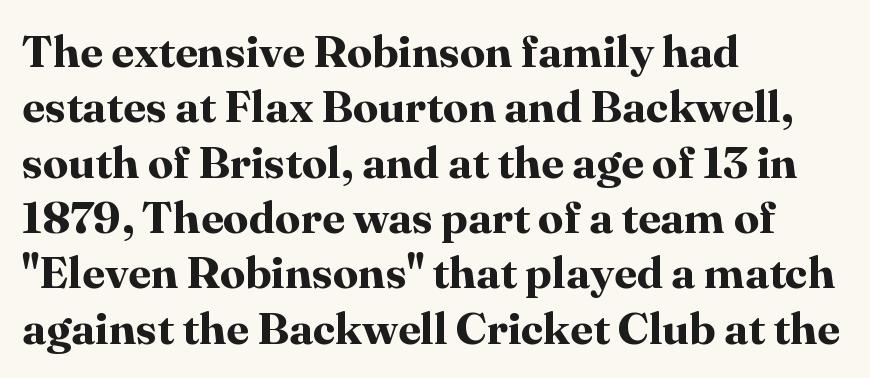
{"serif": "yes", "italic": "no", "bold": "yes", "weight": "bold", "width": "normal", "stroke_contrast": "high", "x_height": "medium", "monospaced": "no", "underline": "no", "align": "left", "line_spacing_ratio": 1.23, "letter_spacing": "normal", "letter_spacing_em": 0.0, "glyph_px": 45}
